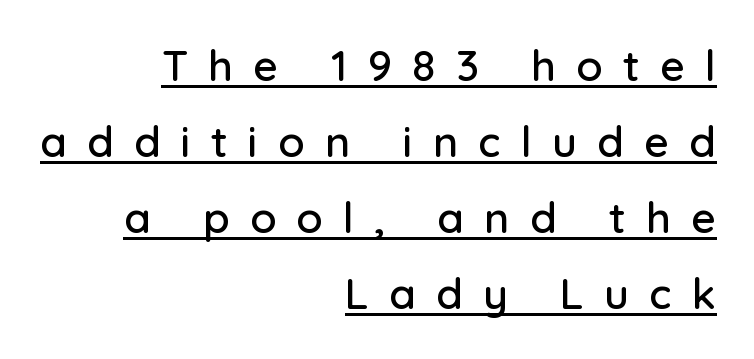
{"serif": "no", "italic": "no", "width": "normal", "stroke_contrast": "low", "x_height": "medium", "monospaced": "no", "underline": "yes", "align": "right", "line_spacing_ratio": 1.77, "letter_spacing": "wide", "letter_spacing_em": 0.47, "glyph_px": 43}
